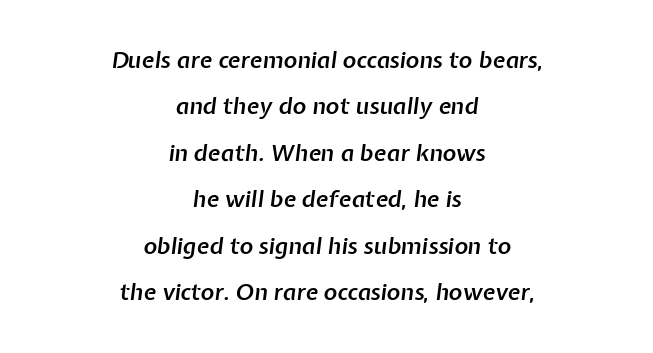
The image shows 23 px text type, italic (leaning right); set centered, loose line spacing (2.02x), normal letter spacing, not underlined.
